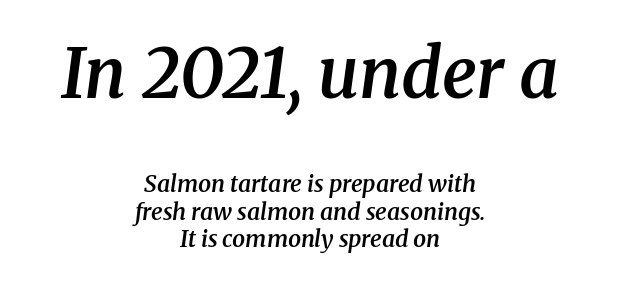
Q: Is the text bold? A: Semi-bold.
Q: Is the text italic (slanted)? A: Yes, it leans right by about 8 degrees.
Q: Is the typeface a serif or a sans-serif typeface? A: Serif.
Q: Is the text underlined? A: No.
Q: How is the paragraph aligned? A: Centered.
Q: Is the spacing between letters normal or unusually wide? A: Normal.
Q: Which block of text is set in a larger size, the first (top) or the second (bottom)? A: The first (top) one.
Q: Width (condensed, normal, or wide)? A: Normal.
Q: Stroke contrast? A: Medium.
Q: x-height? A: Medium.
Q: Monospaced? A: No.
